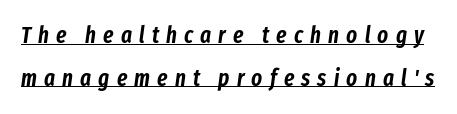
Q: Is the text italic (slanted)? A: Yes, it leans right by about 8 degrees.
Q: Is the text underlined? A: Yes.
Q: Is the spacing between letters normal or unusually wide? A: Unusually wide.
